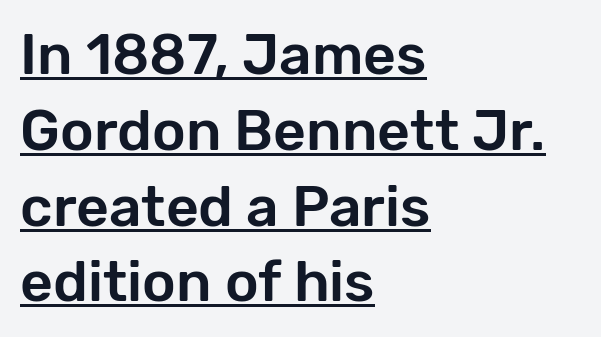
{"serif": "no", "italic": "no", "width": "normal", "stroke_contrast": "low", "x_height": "medium", "monospaced": "no", "underline": "yes", "align": "left", "line_spacing": "normal", "line_spacing_ratio": 1.33, "letter_spacing": "normal", "letter_spacing_em": 0.0, "glyph_px": 57}
